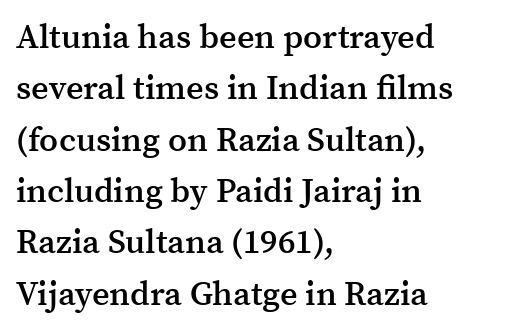
The image shows 34 px semibold serif type, upright; set left-aligned, normal line spacing (1.51x), normal letter spacing, not underlined; medium stroke contrast and a medium x-height.
